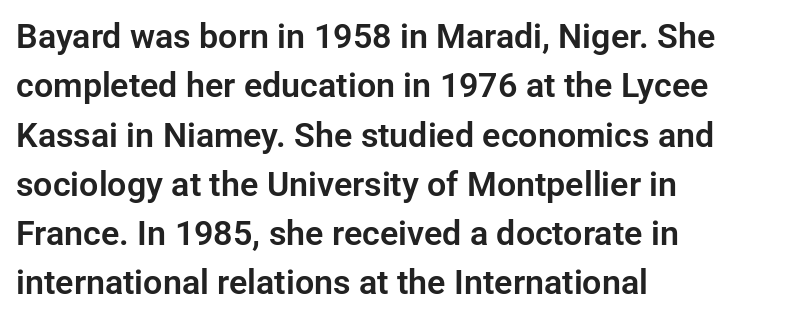
Summary of vertical rhythm: regular, with standard interline spacing. You can tell from the bare stems that sans-serif type was used. Horizontal alignment here is leftward, the default for most running prose. Is this a fixed-width face? No — the glyphs have proportional, varying widths. The typography opts for an upright posture over an oblique one.
